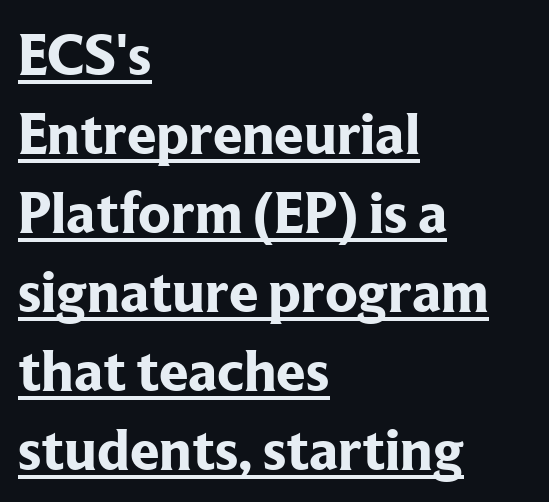
This sample uses plain, unmodified letter spacing. These lines are set flush left with a ragged right edge. Each line of the rendering has a horizontal stroke beneath the glyphs. Examine the stroke ends and you'll spot serifs. Chunky letters — that's bold for sure.
